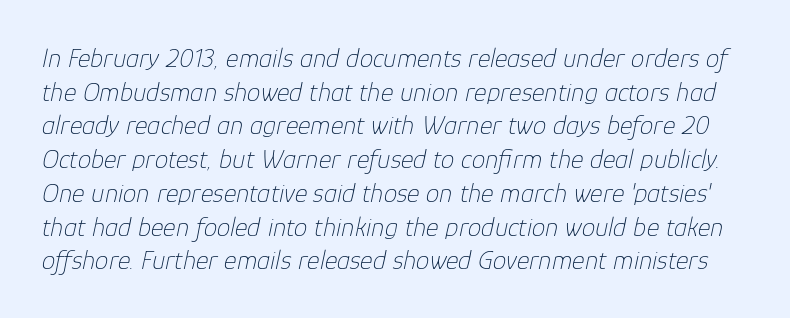
Nobody touched the tracking dial on this one. Posture: slanted. Descender tails drop into unmarked territory. Notice how descenders clear the ascenders below comfortably — that's standard leading. The strokes are not fattened; the text isn't bold.
